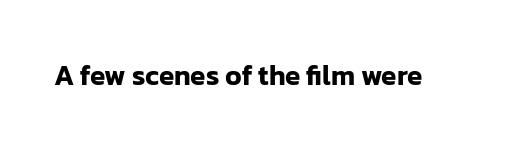
{"serif": "no", "italic": "no", "width": "normal", "stroke_contrast": "low", "x_height": "medium", "monospaced": "no", "underline": "no", "letter_spacing": "normal", "letter_spacing_em": 0.0, "glyph_px": 28}
